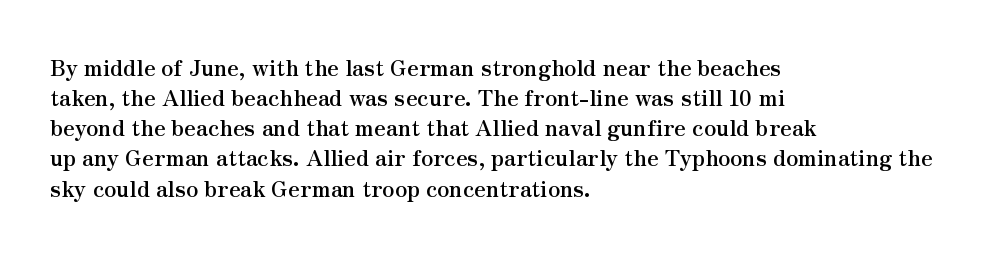
{"italic": "no", "bold": "yes", "underline": "no", "align": "left", "line_spacing": "normal", "line_spacing_ratio": 1.37, "letter_spacing": "normal", "letter_spacing_em": 0.0, "glyph_px": 22}
